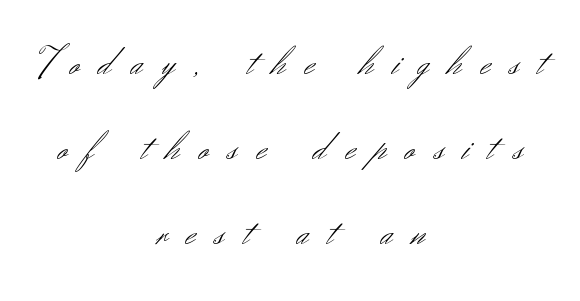
The image shows 40 px light sans-serif type; set centered, loose line spacing (2.12x), unusually wide letter spacing (+0.48 em), not underlined; medium stroke contrast and a small x-height.
